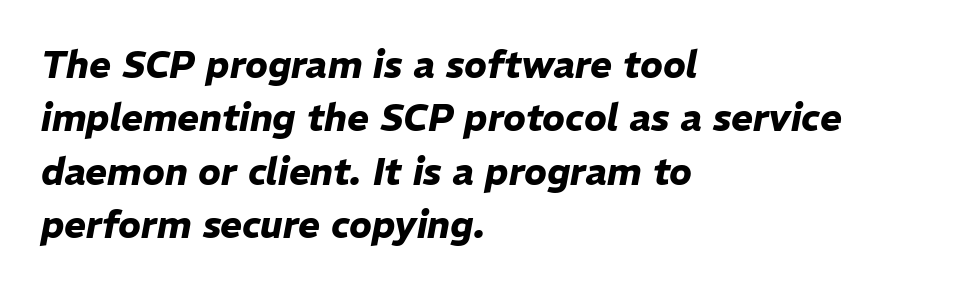
{"italic": "yes", "lean": "right", "slant_degrees": 11, "bold": "yes", "weight": "heavy", "width": "normal", "stroke_contrast": "low", "x_height": "medium", "monospaced": "no", "underline": "no", "align": "left", "line_spacing": "normal", "line_spacing_ratio": 1.44, "letter_spacing": "normal", "letter_spacing_em": 0.0, "glyph_px": 37}
